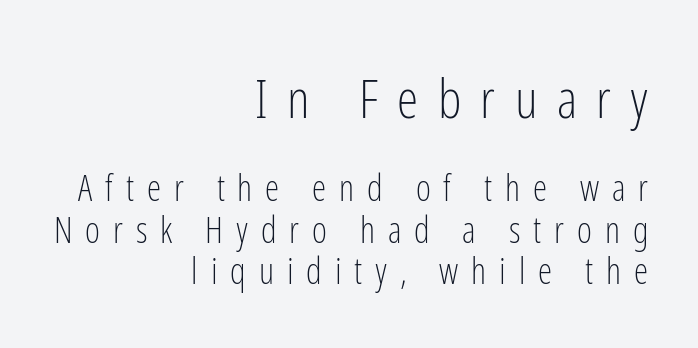
This rendering uses right alignment, leaving the left contour irregular. Unlike a traditional serif, this face leaves its strokes unadorned. This reads as an unemphasized weight, regular at the heaviest. These lines are rendered in a variable-pitch font. Do the letters lean? They stand straight.
